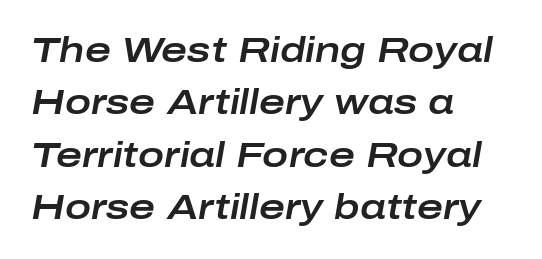
The image shows 35 px wide type, italic (leaning right); set left-aligned, normal line spacing (1.5x), normal letter spacing, not underlined; low stroke contrast and a medium x-height.
